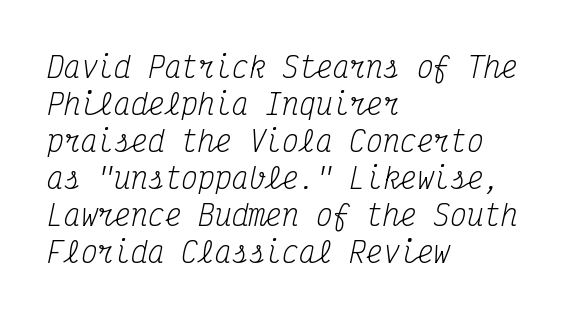
A clean baseline with only descenders dipping below it. Unlike a clean sans, this face finishes its strokes with serifs. This is not heavy type; no bold has been used. Would a proofreader flag this as italicized? Yes. The rendering anchors every line to the left-hand side.
